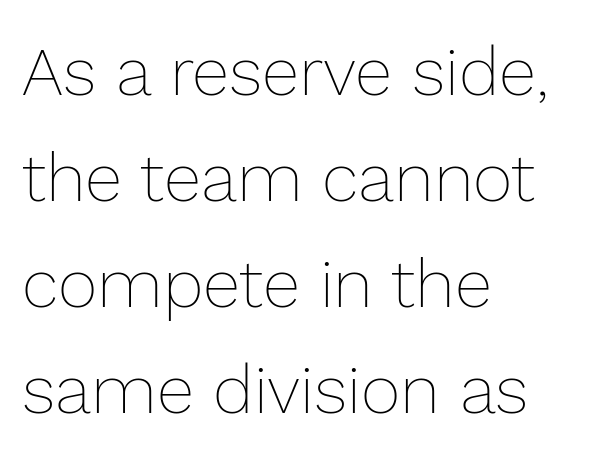
The image shows 68 px thin type, upright; set left-aligned, normal line spacing (1.56x), normal letter spacing, not underlined; low stroke contrast and a medium x-height.
